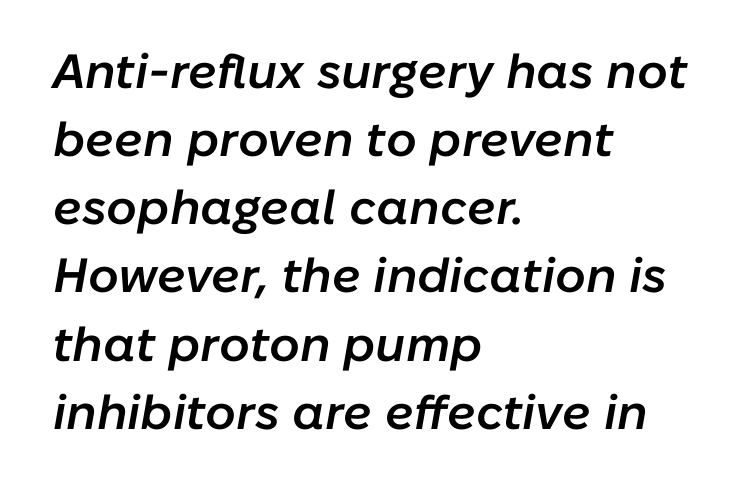
Q: Is the text bold? A: Semi-bold.
Q: Is the text italic (slanted)? A: Yes, it leans right by about 10 degrees.
Q: Is the text underlined? A: No.
Q: How is the paragraph aligned? A: Left-aligned.
Q: Is the spacing between letters normal or unusually wide? A: Normal.
Q: Is the spacing between lines tight, normal or loose? A: Normal.
Q: Width (condensed, normal, or wide)? A: Normal.
Q: Stroke contrast? A: Low.
Q: x-height? A: Medium.
Q: Monospaced? A: No.
